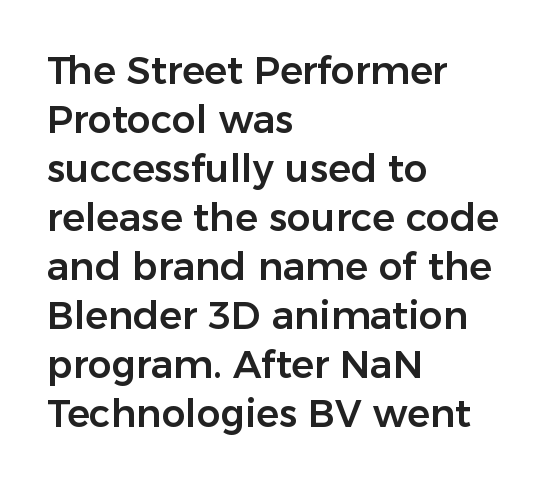
Each letter keeps its own natural width here, so spacing adapts to shape. Vertically, the passage feels balanced, rows spaced as you'd expect. Underlining? Definitely not there. Quick note: not italic, upright. Inter-character spacing is left at the font's built-in metrics. Alignment: flush left.
